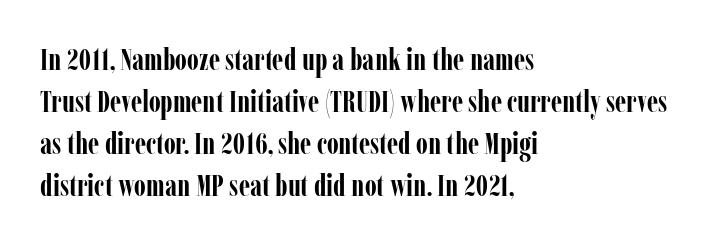
{"serif": "yes", "italic": "no", "bold": "yes", "weight": "semibold", "width": "condensed", "stroke_contrast": "low", "x_height": "medium", "monospaced": "no", "underline": "no", "align": "left", "line_spacing": "normal", "line_spacing_ratio": 1.35, "letter_spacing": "normal", "letter_spacing_em": 0.0, "glyph_px": 31}
